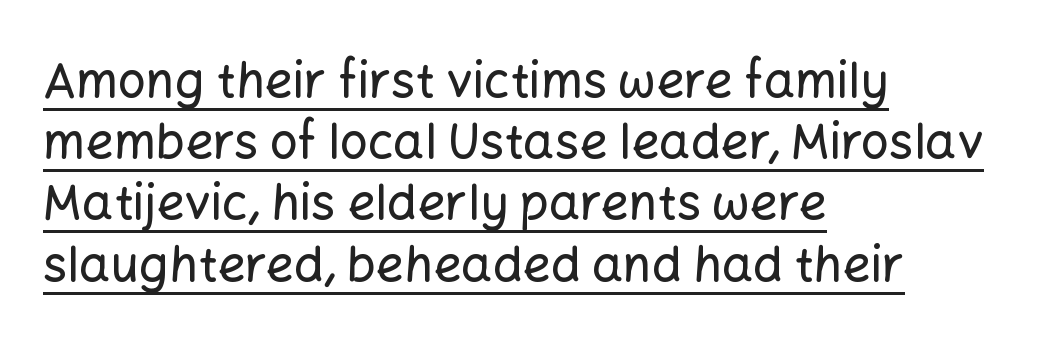
Each word holds together tightly as a unit, with standard inter-letter gaps. The compositor pushed each line to the left boundary. Stroke terminals: plain, sans-serif. Quick note: interline space is typical.
